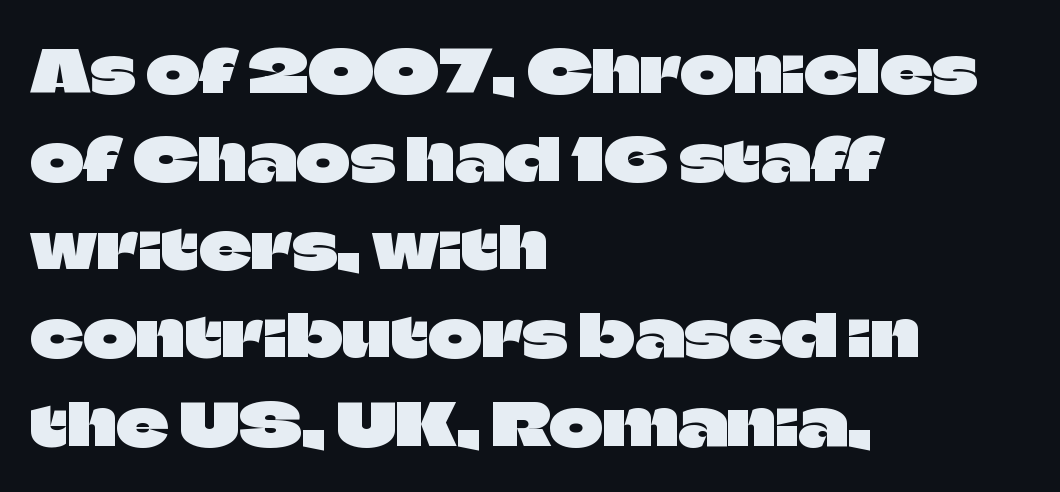
Look at the tracking — it's just the regular setting, nothing added. Posture: vertical. Nobody drew a line under any word here. Each letter keeps its own natural width here, so spacing adapts to shape. In terms of leading, this rendering sits right in the middle. Grotesque or geometric, the face here clearly has no serifs.
